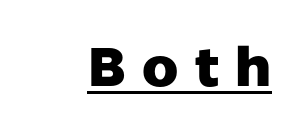
These lines carry a lot of weight — the face is fully bold. The gaps between neighbouring characters are conspicuously large. The face used here appears with an underline applied. This is roman type, the default non-slanted kind.
